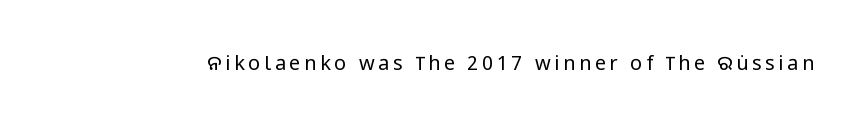
The image shows 20 px text type, upright; set not underlined.
